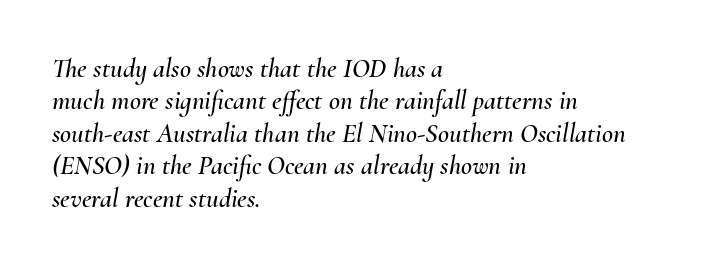
Q: Is the text italic (slanted)? A: Yes, it leans right by about 10 degrees.
Q: Is the text underlined? A: No.
Q: How is the paragraph aligned? A: Left-aligned.
Q: Is the spacing between letters normal or unusually wide? A: Normal.
